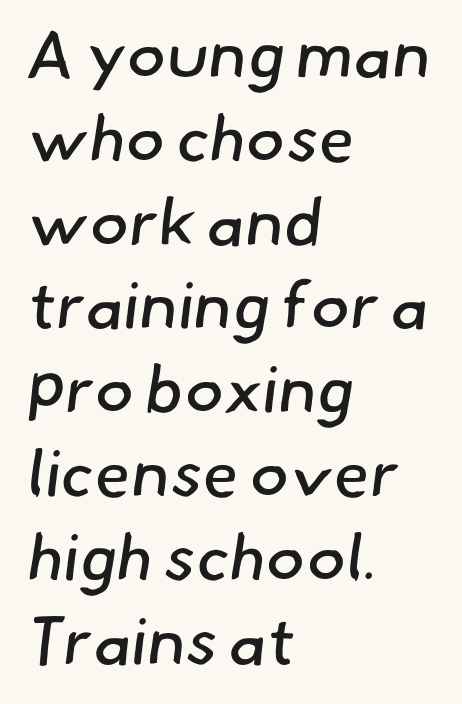
Baseline-to-baseline distance is the conventional proportion of letter height. All the whitespace from short lines collects on the right. Decoration check: the copy has no underline. No feet cap the strokes, marking this as sans-serif type. The strokes are not fattened; the text isn't bold.
